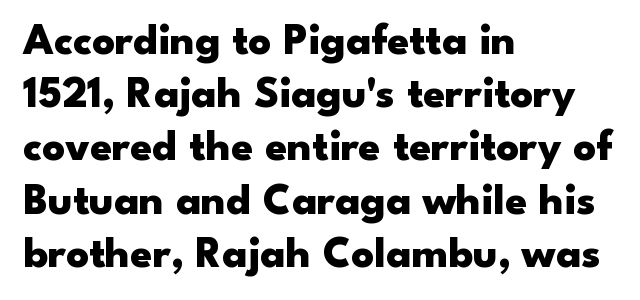
{"serif": "no", "italic": "no", "bold": "yes", "weight": "heavy", "width": "wide", "stroke_contrast": "low", "x_height": "small", "monospaced": "no", "underline": "no", "align": "left", "line_spacing_ratio": 1.21, "letter_spacing": "normal", "letter_spacing_em": 0.0, "glyph_px": 44}
